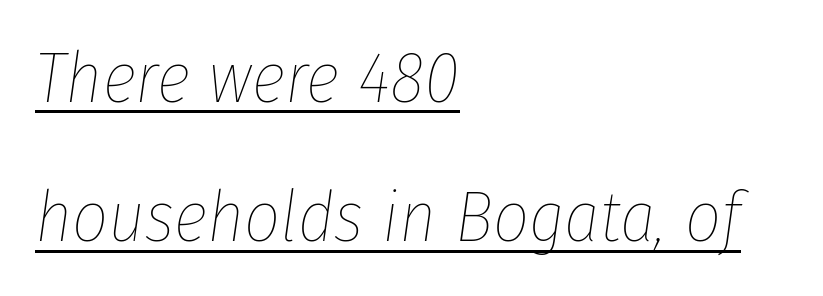
Q: Is the text bold? A: No.
Q: Is the text italic (slanted)? A: Yes, it leans right by about 8 degrees.
Q: Is the text underlined? A: Yes.
Q: How is the paragraph aligned? A: Left-aligned.
Q: Is the spacing between letters normal or unusually wide? A: Normal.
Q: Is the spacing between lines tight, normal or loose? A: Loose.
Q: Width (condensed, normal, or wide)? A: Condensed.
Q: Stroke contrast? A: Low.
Q: x-height? A: Medium.
Q: Monospaced? A: No.
